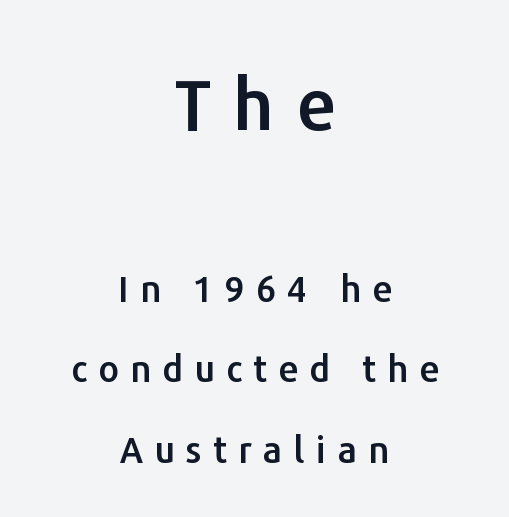
Q: Is the text italic (slanted)? A: No, it is upright.
Q: Is the typeface a serif or a sans-serif typeface? A: Sans-serif.
Q: Is the text underlined? A: No.
Q: How is the paragraph aligned? A: Centered.
Q: Is the spacing between letters normal or unusually wide? A: Unusually wide.
Q: Is the spacing between lines tight, normal or loose? A: Loose.
Q: Which block of text is set in a larger size, the first (top) or the second (bottom)? A: The first (top) one.
Q: Width (condensed, normal, or wide)? A: Normal.
Q: Stroke contrast? A: Low.
Q: x-height? A: Medium.
Q: Monospaced? A: No.
